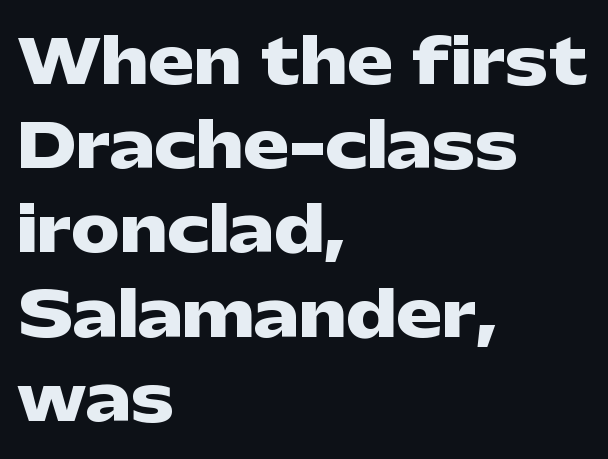
{"serif": "no", "italic": "no", "bold": "yes", "weight": "heavy", "width": "wide", "stroke_contrast": "low", "x_height": "medium", "monospaced": "no", "underline": "no", "align": "left", "line_spacing": "normal", "line_spacing_ratio": 1.38, "letter_spacing": "normal", "letter_spacing_em": 0.0, "glyph_px": 61}
